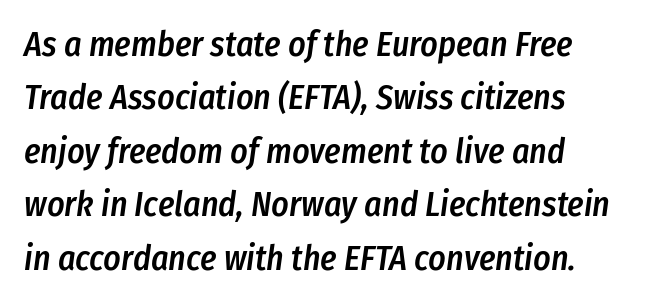
{"italic": "yes", "lean": "right", "slant_degrees": 8, "bold": "semi", "weight": "semibold", "width": "condensed", "stroke_contrast": "low", "x_height": "medium", "monospaced": "no", "underline": "no", "line_spacing": "normal", "line_spacing_ratio": 1.57, "letter_spacing": "normal", "letter_spacing_em": 0.0, "glyph_px": 34}
